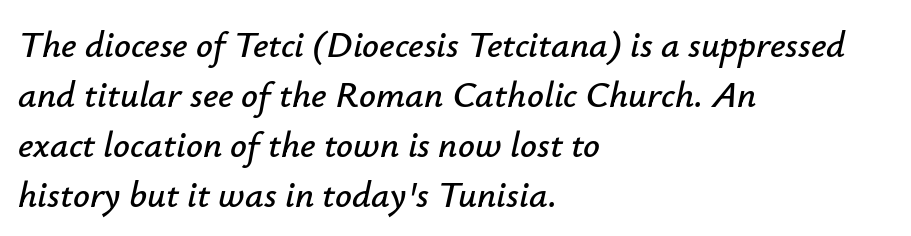
Q: Is the text italic (slanted)? A: Yes, it leans right by about 12 degrees.
Q: Is the text underlined? A: No.
Q: How is the paragraph aligned? A: Left-aligned.
Q: Is the spacing between letters normal or unusually wide? A: Normal.
Q: Is the spacing between lines tight, normal or loose? A: Normal.
Q: Width (condensed, normal, or wide)? A: Normal.
Q: Stroke contrast? A: Low.
Q: x-height? A: Small.
Q: Monospaced? A: No.
